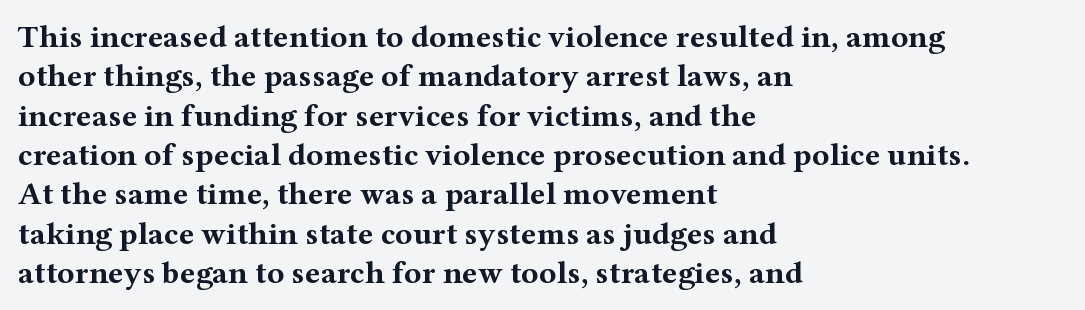
Q: Is the text bold? A: Yes.
Q: Is the text italic (slanted)? A: No, it is upright.
Q: Is the typeface a serif or a sans-serif typeface? A: Serif.
Q: Is the text underlined? A: No.
Q: How is the paragraph aligned? A: Left-aligned.
Q: Is the spacing between letters normal or unusually wide? A: Normal.
Q: Width (condensed, normal, or wide)? A: Wide.
Q: Stroke contrast? A: Medium.
Q: x-height? A: Medium.
Q: Monospaced? A: No.
